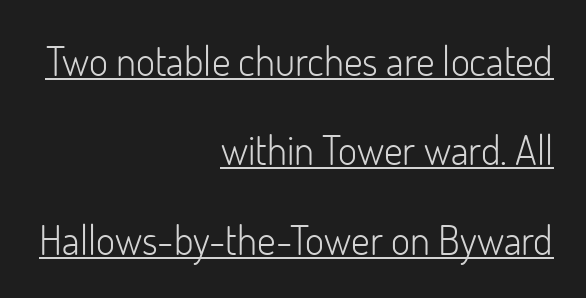
The image shows 41 px light sans-serif type, upright; set right-aligned, loose line spacing (2.18x), normal letter spacing, underlined; low stroke contrast and a small x-height.
